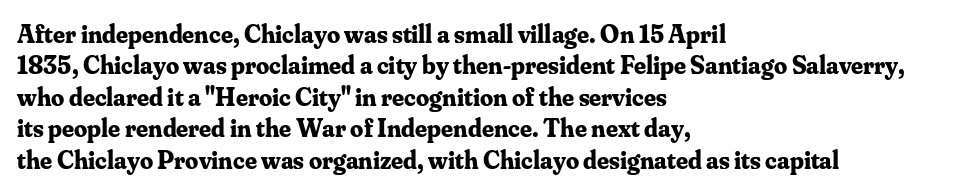
Posture: straight, roman, zero tilt. A student would call this left alignment; a typographer would say flush left, rag right. Rule under the text: the space is simply empty. Between one letter and the next there's only the usual sliver of space. Plenty of ink on the page — the face is bold.
